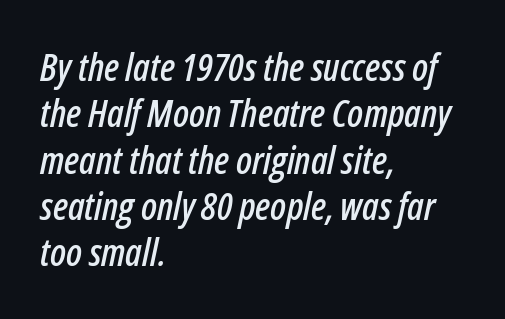
{"italic": "yes", "lean": "right", "slant_degrees": 12, "width": "condensed", "stroke_contrast": "low", "x_height": "medium", "monospaced": "no", "underline": "no", "align": "left", "line_spacing_ratio": 1.22, "letter_spacing": "normal", "letter_spacing_em": 0.0, "glyph_px": 38}
